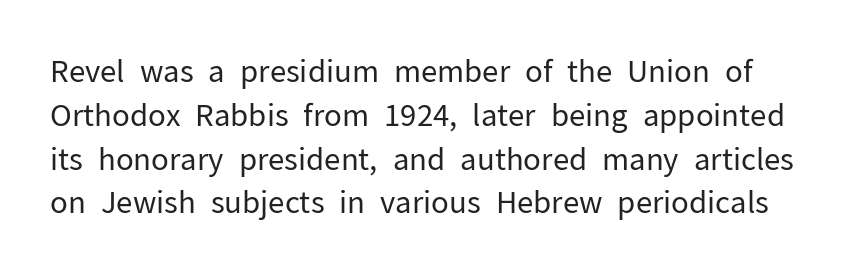
Letters rest on an invisible, unmarked baseline. Every stem runs plumb, perpendicular to the baseline. Character widths vary here, with narrow letters taking less room than wide ones. Tracking here is standard; glyphs follow each other at the usual distance. Is the stroke heavy? The answer is a plain regular-or-lighter. Is there much room between lines? A standard amount, neither cramped nor airy.
